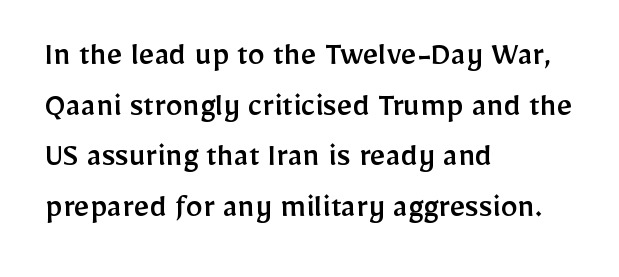
The strip under each line holds only bare page. Note: no serifs on the glyphs. Line spacing here is normal. Does extra space separate the letters? No, they use regular spacing.
